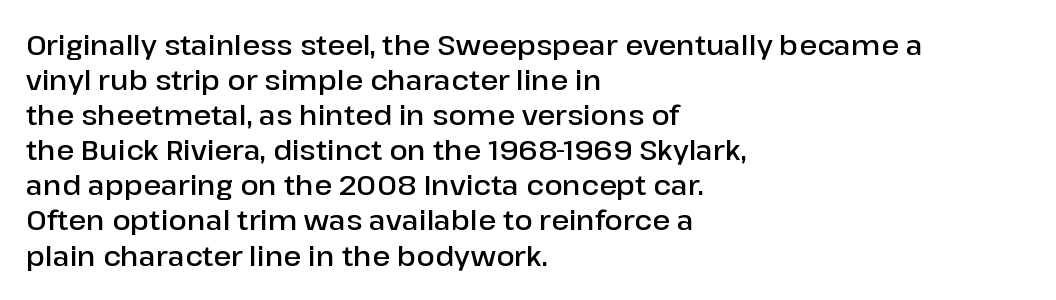
Q: Is the text bold? A: Semi-bold.
Q: Is the text italic (slanted)? A: No, it is upright.
Q: Is the text underlined? A: No.
Q: How is the paragraph aligned? A: Left-aligned.
Q: Is the spacing between letters normal or unusually wide? A: Normal.
Q: Is the spacing between lines tight, normal or loose? A: Normal.
